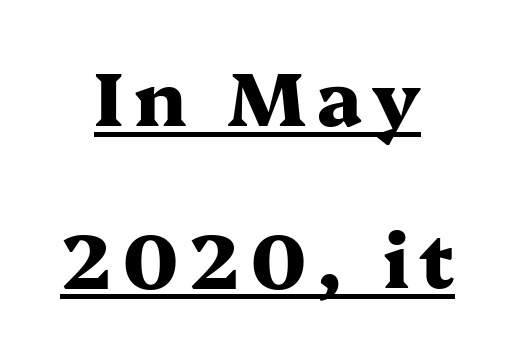
Q: Is the text bold? A: Yes.
Q: Is the text italic (slanted)? A: No, it is upright.
Q: Is the typeface a serif or a sans-serif typeface? A: Serif.
Q: Is the text underlined? A: Yes.
Q: Is the spacing between lines tight, normal or loose? A: Loose.
Q: Width (condensed, normal, or wide)? A: Wide.
Q: Stroke contrast? A: Medium.
Q: x-height? A: Medium.
Q: Monospaced? A: No.
